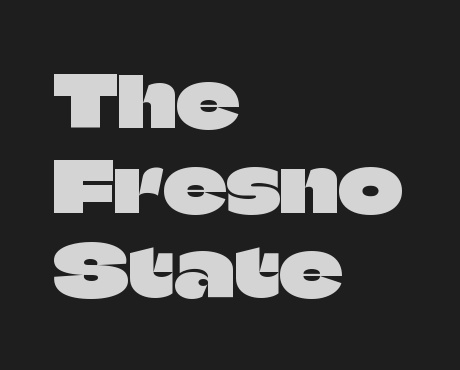
{"serif": "no", "italic": "no", "width": "normal", "stroke_contrast": "low", "x_height": "large", "monospaced": "no", "underline": "no", "align": "left", "line_spacing_ratio": 1.21, "letter_spacing": "normal", "letter_spacing_em": 0.0, "glyph_px": 70}
